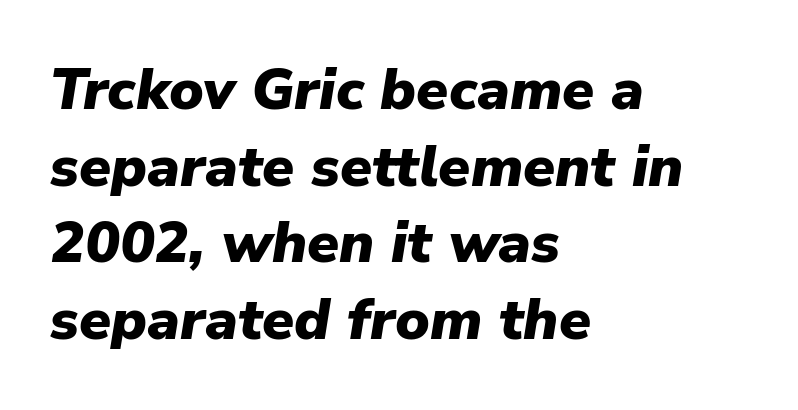
The image shows 58 px heavy type, italic (leaning right); set left-aligned, normal line spacing (1.32x), normal letter spacing, not underlined; low stroke contrast and a medium x-height.
